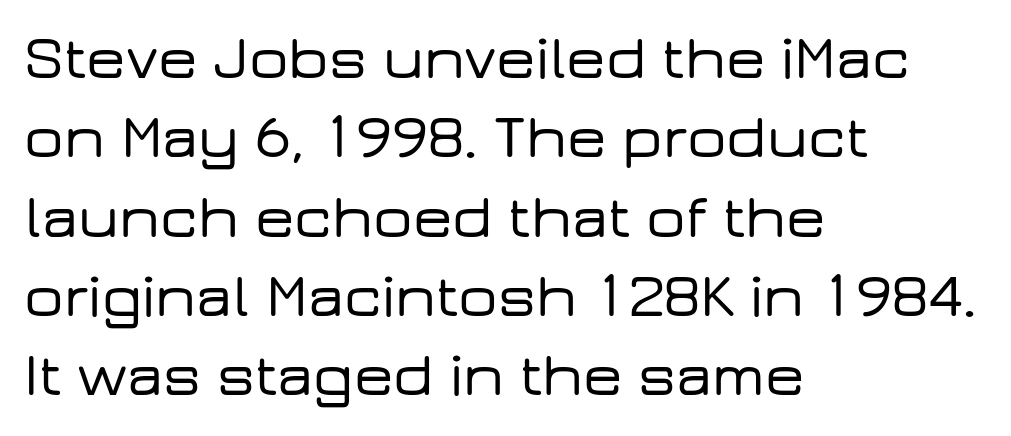
{"serif": "no", "italic": "no", "width": "wide", "stroke_contrast": "low", "x_height": "medium", "monospaced": "no", "underline": "no", "align": "left", "line_spacing": "normal", "line_spacing_ratio": 1.28, "letter_spacing": "normal", "letter_spacing_em": 0.0, "glyph_px": 62}
